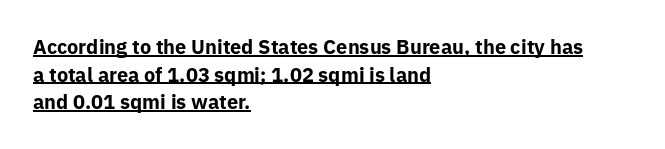
The image shows 20 px bold type, upright; set left-aligned, normal line spacing (1.38x), normal letter spacing, underlined.
